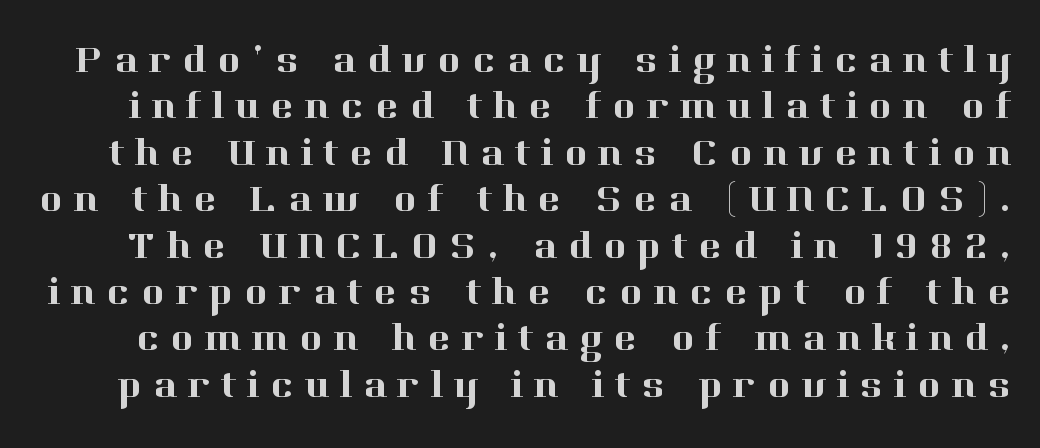
The image shows 39 px serif type, upright; set line spacing 1.19x, unusually wide letter spacing (+0.28 em), not underlined; high stroke contrast and a medium x-height.
